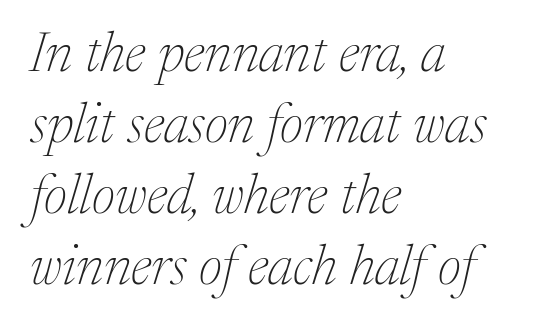
{"serif": "yes", "italic": "yes", "lean": "right", "slant_degrees": 17, "bold": "no", "weight": "thin", "width": "normal", "stroke_contrast": "medium", "x_height": "medium", "monospaced": "no", "underline": "no", "align": "left", "line_spacing": "normal", "line_spacing_ratio": 1.29, "letter_spacing": "normal", "letter_spacing_em": 0.0, "glyph_px": 55}
